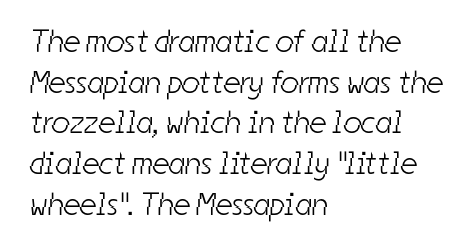
{"serif": "no", "bold": "no", "weight": "light", "width": "condensed", "stroke_contrast": "low", "x_height": "medium", "monospaced": "no", "underline": "no", "align": "left", "line_spacing": "normal", "line_spacing_ratio": 1.27, "letter_spacing": "normal", "letter_spacing_em": 0.0, "glyph_px": 32}
